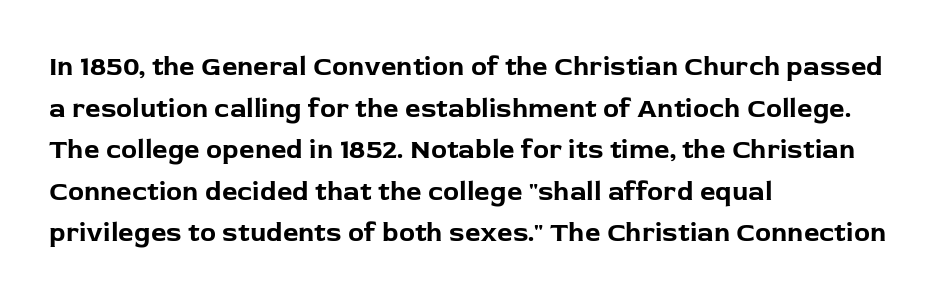
{"italic": "no", "bold": "yes", "underline": "no", "align": "left", "line_spacing": "normal", "line_spacing_ratio": 1.54, "letter_spacing": "normal", "letter_spacing_em": 0.0, "glyph_px": 27}
